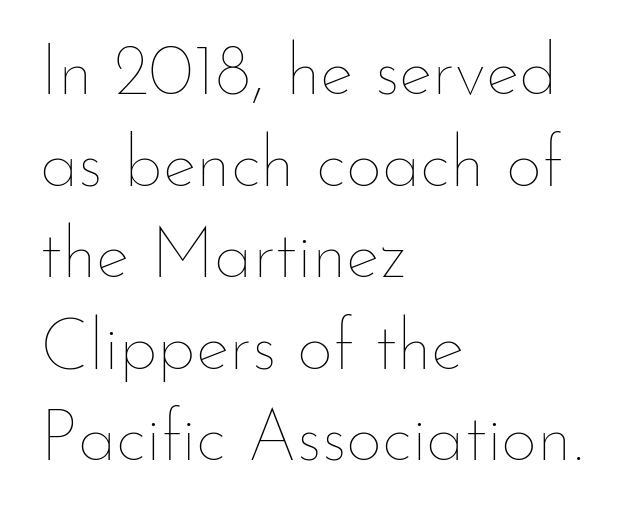
{"italic": "no", "bold": "no", "weight": "thin", "width": "normal", "stroke_contrast": "low", "x_height": "small", "monospaced": "no", "underline": "no", "align": "left", "line_spacing": "normal", "line_spacing_ratio": 1.29, "letter_spacing": "normal", "letter_spacing_em": 0.0, "glyph_px": 71}
